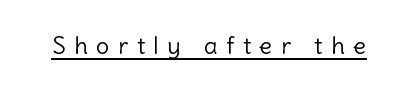
Compared with undecorated copy, this sample adds a rule below the words. The tracking reads as deliberately expanded to a designer's eye. Every character sits straight up, as roman type does. Is the type heavy? It reads as light-to-regular instead.
